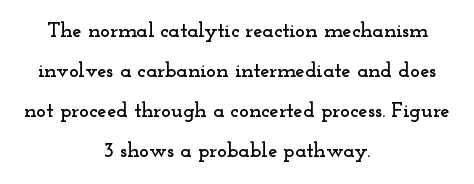
Q: Is the text italic (slanted)? A: No, it is upright.
Q: Is the text underlined? A: No.
Q: How is the paragraph aligned? A: Centered.
Q: Is the spacing between letters normal or unusually wide? A: Normal.
Q: Is the spacing between lines tight, normal or loose? A: Loose.
